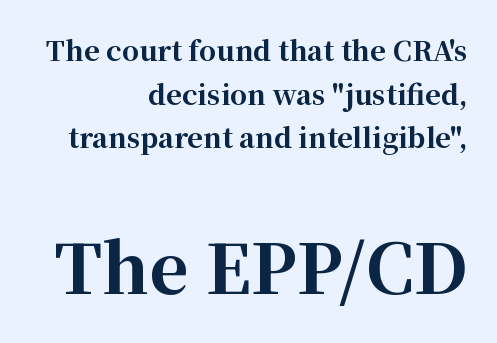
{"serif": "yes", "italic": "no", "bold": "yes", "weight": "bold", "width": "normal", "stroke_contrast": "high", "x_height": "medium", "monospaced": "no", "underline": "no", "align": "right", "line_spacing": "normal", "line_spacing_ratio": 1.62, "letter_spacing": "normal", "letter_spacing_em": 0.0, "larger_block": "second", "size_ratio": 2.52, "glyph_px": 68}
